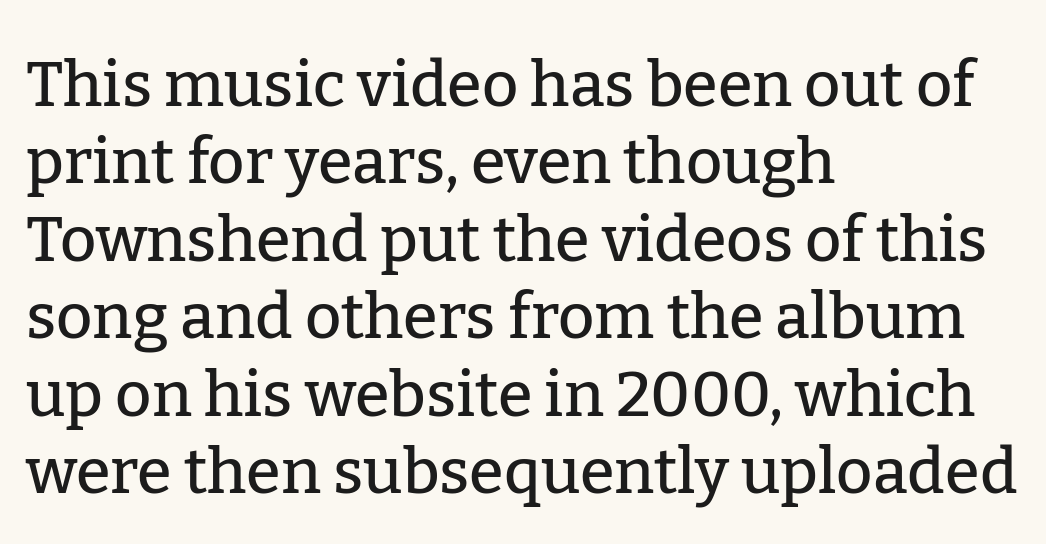
Q: Is the text italic (slanted)? A: No, it is upright.
Q: Is the typeface a serif or a sans-serif typeface? A: Serif.
Q: Is the text underlined? A: No.
Q: How is the paragraph aligned? A: Left-aligned.
Q: Is the spacing between letters normal or unusually wide? A: Normal.
Q: Width (condensed, normal, or wide)? A: Normal.
Q: Stroke contrast? A: Low.
Q: x-height? A: Medium.
Q: Monospaced? A: No.
